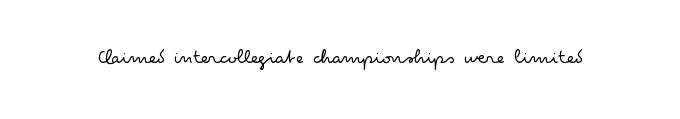
The image shows 20 px text type, upright; set normal letter spacing, not underlined.
